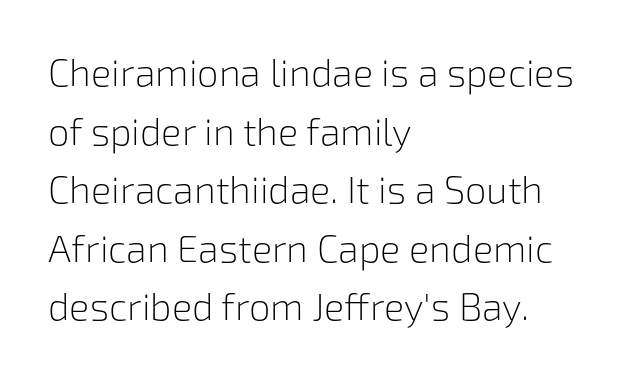
No extra ink here — the face is not bold. Successive baselines arrive at the customary interval. Varying glyph widths throughout — classic text-font behaviour. The lettering holds an erect, upright posture throughout.
